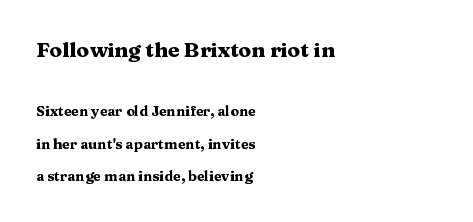
The earlier block is typeset at a bigger size than the later block. The font's upright variant was chosen for this text. The string is rendered with underlining switched off. How heavy is the stroke? Heavy — this is a bold. The paragraph has a hard left edge and a soft right edge. Whoever set this chose breathing room over compactness in the vertical rhythm.
